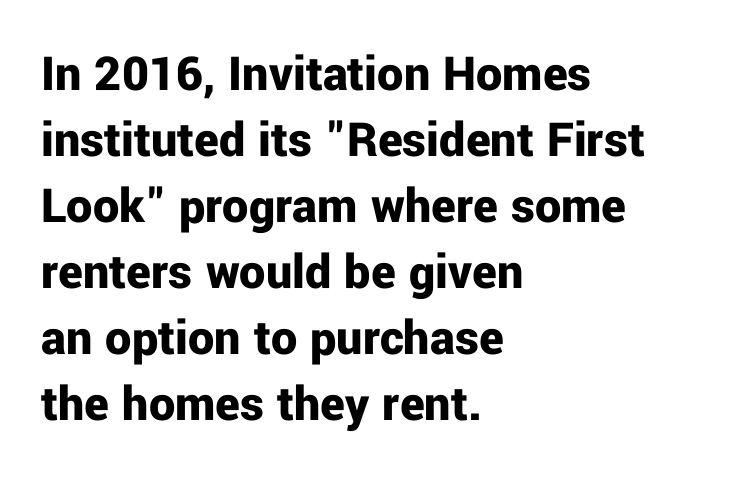
Q: Is the text bold? A: Yes.
Q: Is the text italic (slanted)? A: No, it is upright.
Q: Is the typeface a serif or a sans-serif typeface? A: Sans-serif.
Q: Is the text underlined? A: No.
Q: How is the paragraph aligned? A: Left-aligned.
Q: Is the spacing between letters normal or unusually wide? A: Normal.
Q: Is the spacing between lines tight, normal or loose? A: Normal.
Q: Width (condensed, normal, or wide)? A: Normal.
Q: Stroke contrast? A: Low.
Q: x-height? A: Medium.
Q: Monospaced? A: No.
